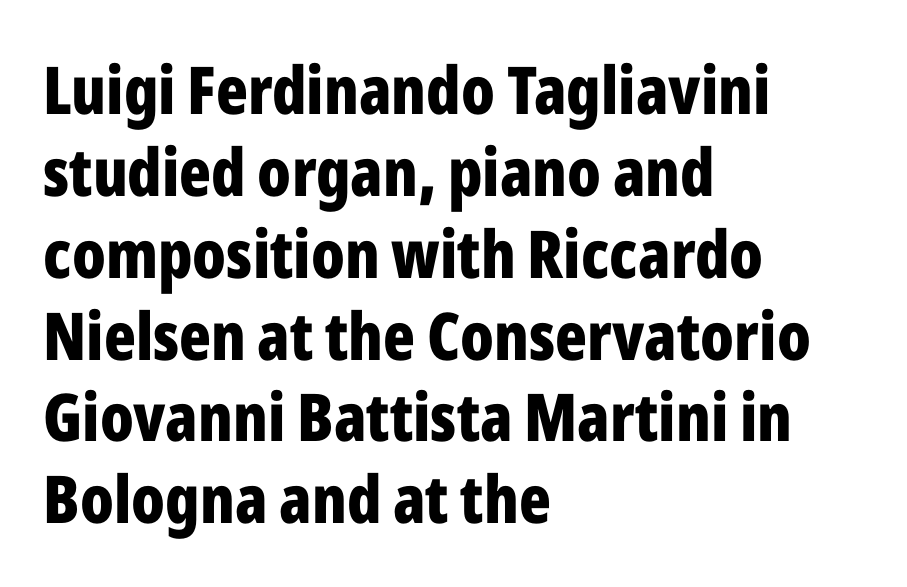
{"serif": "no", "italic": "no", "bold": "yes", "weight": "bold", "width": "condensed", "stroke_contrast": "low", "x_height": "medium", "monospaced": "no", "underline": "no", "align": "left", "line_spacing_ratio": 1.24, "letter_spacing": "normal", "letter_spacing_em": 0.0, "glyph_px": 66}
